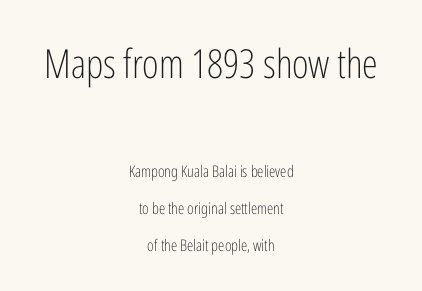
The image shows 40 px light, condensed sans-serif type, upright; set centered, loose line spacing (2.3x), normal letter spacing, not underlined; the first (top) block is 2.5x larger; low stroke contrast and a medium x-height.
